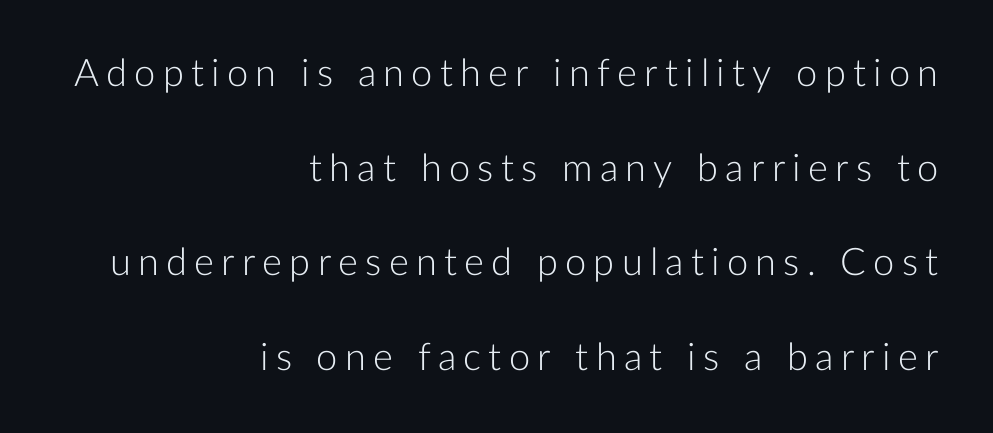
Q: Is the text bold? A: No.
Q: Is the text italic (slanted)? A: No, it is upright.
Q: Is the typeface a serif or a sans-serif typeface? A: Sans-serif.
Q: Is the text underlined? A: No.
Q: How is the paragraph aligned? A: Right-aligned.
Q: Is the spacing between lines tight, normal or loose? A: Loose.
Q: Width (condensed, normal, or wide)? A: Normal.
Q: Stroke contrast? A: Low.
Q: x-height? A: Medium.
Q: Monospaced? A: No.
